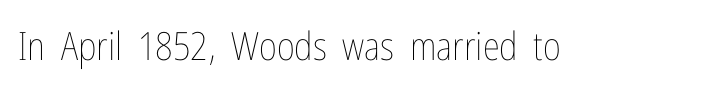
Bold? No — there's no thickening of the strokes. The letters stand upright; this is a roman face. The rendering uses natural spacing where letterforms have individual widths. Honestly, the letter spacing is just normal — you wouldn't notice it. Unmarked baselines from the first word to the last.
